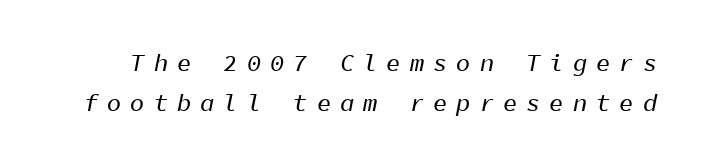
The specimen reads as italic at a glance. Between one letter and the next there's a generous, obvious gap. In terms of leading, this rendering sits right in the middle. Unmarked baselines from the first word to the last.
